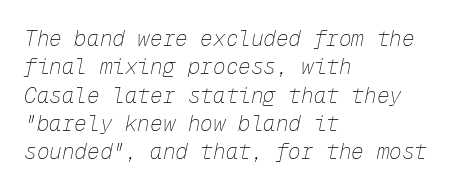
Q: Is the text bold? A: No.
Q: Is the text italic (slanted)? A: Yes, it leans right by about 12 degrees.
Q: Is the text underlined? A: No.
Q: How is the paragraph aligned? A: Left-aligned.
Q: Is the spacing between letters normal or unusually wide? A: Normal.
Q: Is the spacing between lines tight, normal or loose? A: Normal.
